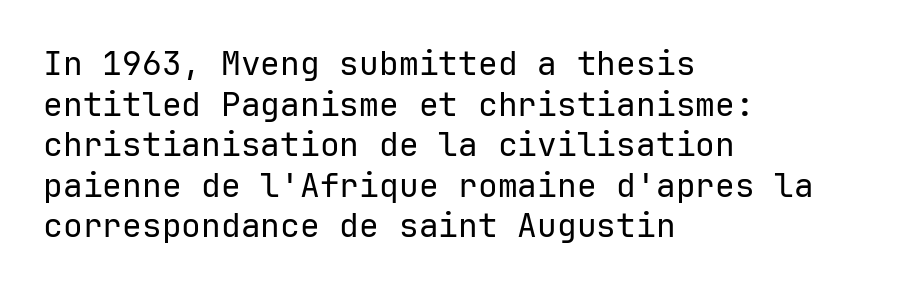
{"serif": "no", "italic": "no", "bold": "no", "weight": "regular", "width": "normal", "stroke_contrast": "low", "x_height": "medium", "underline": "no", "align": "left", "line_spacing_ratio": 1.23, "letter_spacing": "normal", "letter_spacing_em": 0.0, "glyph_px": 33}
